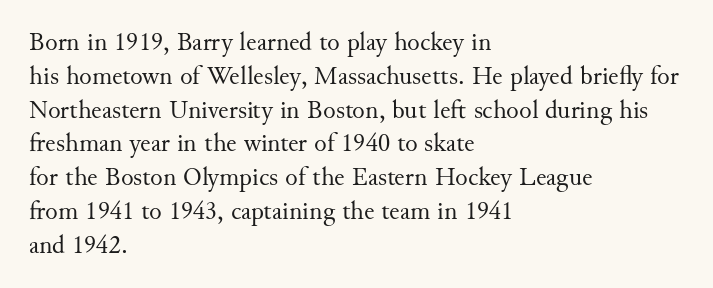
{"italic": "no", "bold": "no", "underline": "no", "align": "left", "line_spacing": "normal", "line_spacing_ratio": 1.3, "letter_spacing": "normal", "letter_spacing_em": 0.0, "glyph_px": 26}
